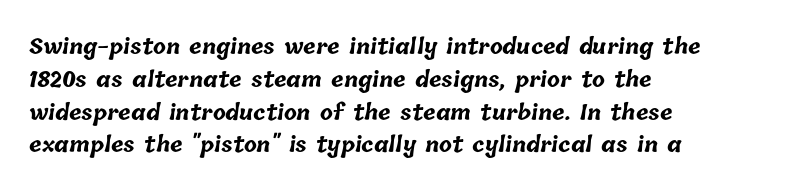
{"bold": "yes", "underline": "no", "align": "left", "line_spacing": "normal", "line_spacing_ratio": 1.56, "letter_spacing": "normal", "letter_spacing_em": 0.0, "glyph_px": 21}
